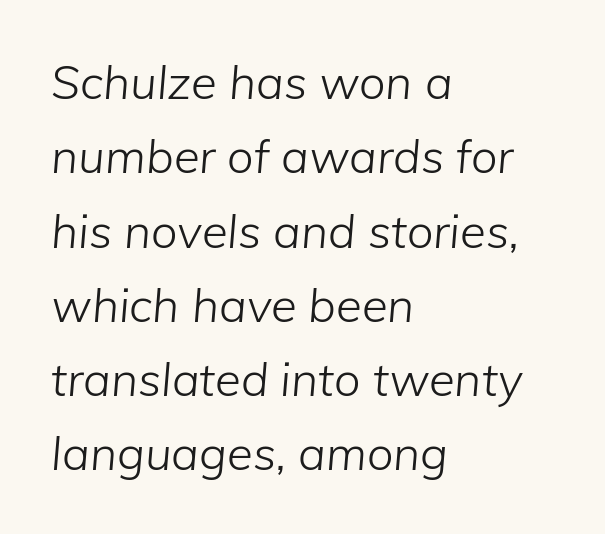
{"italic": "yes", "lean": "right", "slant_degrees": 5, "bold": "no", "weight": "light", "width": "normal", "stroke_contrast": "low", "x_height": "medium", "monospaced": "no", "underline": "no", "align": "left", "line_spacing": "normal", "line_spacing_ratio": 1.58, "letter_spacing": "normal", "letter_spacing_em": 0.0, "glyph_px": 47}
